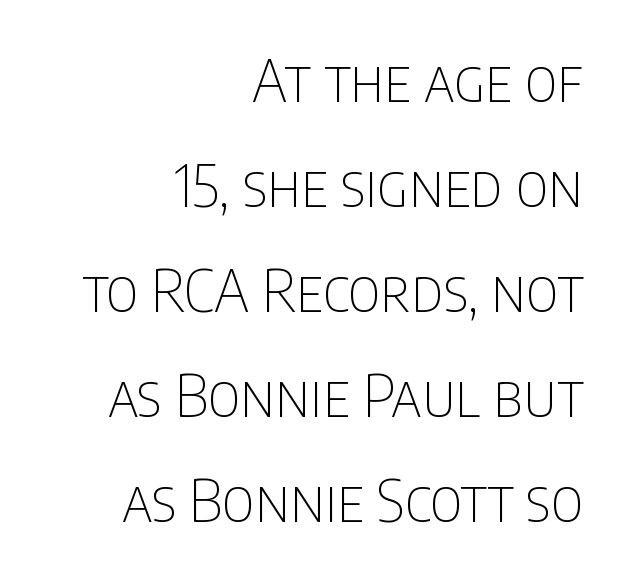
The image shows 58 px thin, condensed sans-serif type, upright; set right-aligned, line spacing 1.81x, normal letter spacing, not underlined; low stroke contrast and a large x-height.
